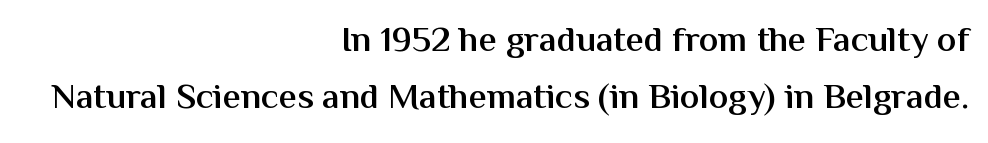
In CSS terms this would be text-align: right. The passage shown is not underscored anywhere. Style check: upright. These words are printed semibold, heavier than regular yet not bold. This sample keeps an unexceptional amount of space between lines.
